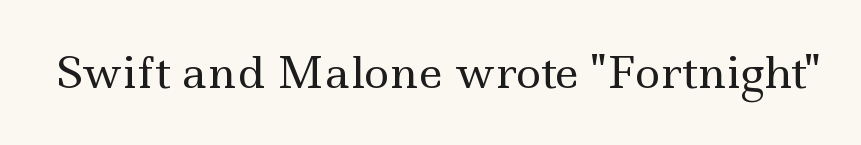
Just letters on the line, the space beneath them empty. The axis of the letterforms is exactly vertical. Spacing between characters is what you'd get straight out of the box. The type family on display is of the serif kind. Varying glyph widths throughout — classic text-font behaviour.
